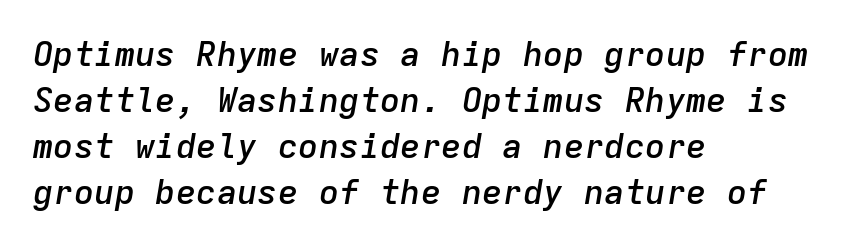
Q: Is the text bold? A: Semi-bold.
Q: Is the text italic (slanted)? A: Yes, it leans right by about 9 degrees.
Q: Is the text underlined? A: No.
Q: How is the paragraph aligned? A: Left-aligned.
Q: Is the spacing between letters normal or unusually wide? A: Normal.
Q: Is the spacing between lines tight, normal or loose? A: Normal.
Q: Width (condensed, normal, or wide)? A: Normal.
Q: Stroke contrast? A: Low.
Q: x-height? A: Medium.
Q: Monospaced? A: Yes.
